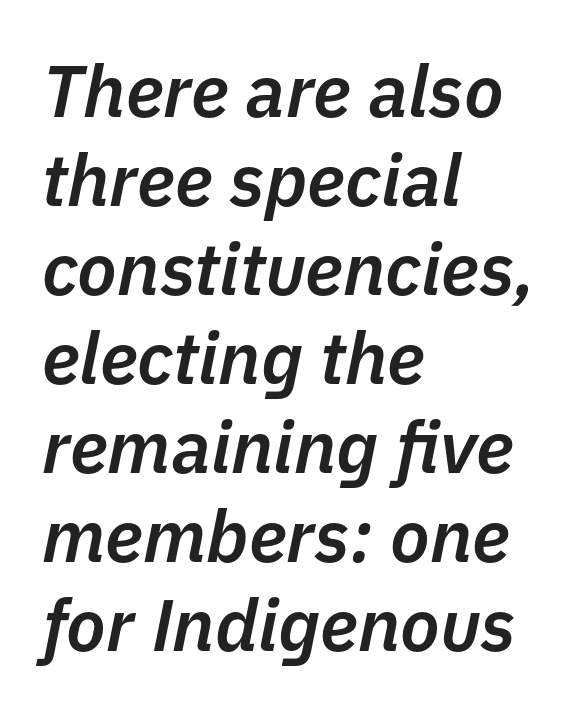
The image shows 73 px semibold type, italic (leaning right); set left-aligned, line spacing 1.22x, normal letter spacing, not underlined; low stroke contrast and a medium x-height.
